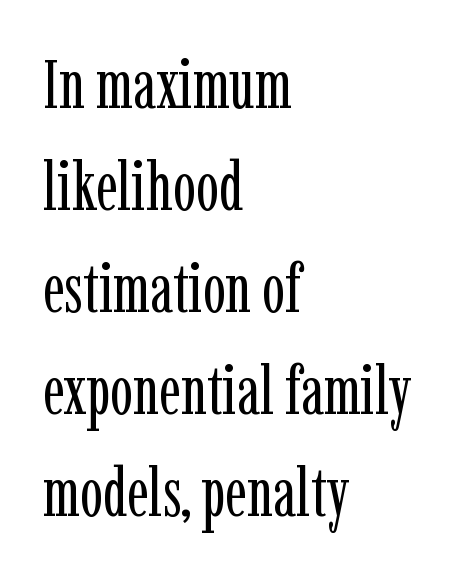
Q: Is the text bold? A: No.
Q: Is the text italic (slanted)? A: No, it is upright.
Q: Is the typeface a serif or a sans-serif typeface? A: Serif.
Q: Is the text underlined? A: No.
Q: How is the paragraph aligned? A: Left-aligned.
Q: Is the spacing between letters normal or unusually wide? A: Normal.
Q: Is the spacing between lines tight, normal or loose? A: Normal.
Q: Width (condensed, normal, or wide)? A: Condensed.
Q: Stroke contrast? A: Low.
Q: x-height? A: Medium.
Q: Monospaced? A: No.
